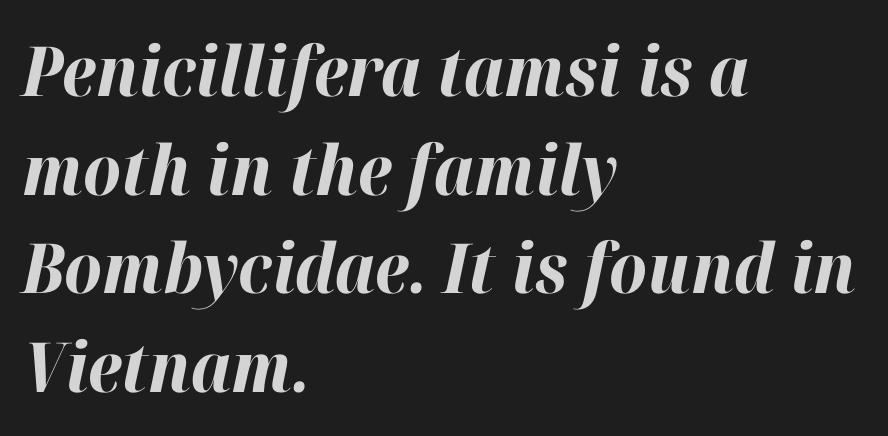
{"italic": "yes", "lean": "right", "slant_degrees": 12, "bold": "yes", "weight": "bold", "width": "normal", "stroke_contrast": "high", "x_height": "medium", "monospaced": "no", "underline": "no", "align": "left", "line_spacing": "normal", "line_spacing_ratio": 1.43, "letter_spacing": "normal", "letter_spacing_em": 0.0, "glyph_px": 69}
